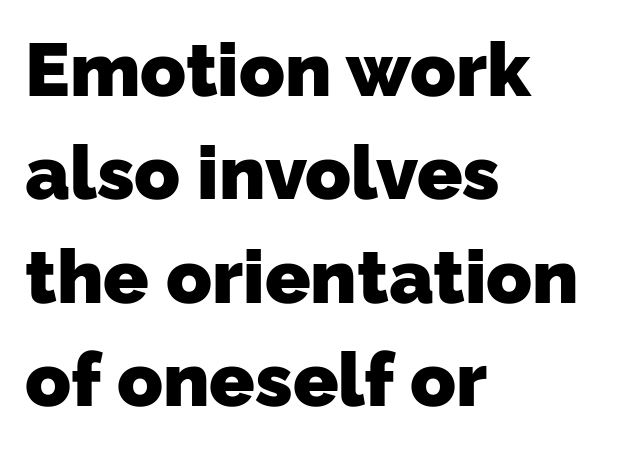
Q: Is the text bold? A: Yes.
Q: Is the typeface a serif or a sans-serif typeface? A: Sans-serif.
Q: Is the text underlined? A: No.
Q: How is the paragraph aligned? A: Left-aligned.
Q: Is the spacing between letters normal or unusually wide? A: Normal.
Q: Is the spacing between lines tight, normal or loose? A: Normal.
Q: Width (condensed, normal, or wide)? A: Normal.
Q: Stroke contrast? A: Low.
Q: x-height? A: Medium.
Q: Monospaced? A: No.
